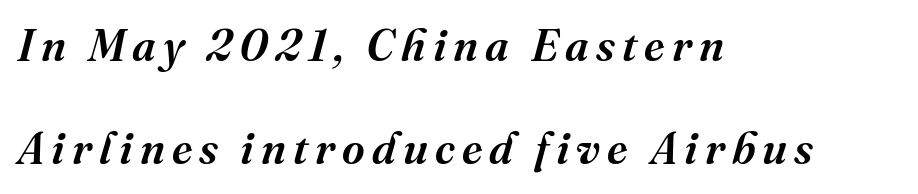
{"serif": "yes", "italic": "yes", "lean": "right", "slant_degrees": 16, "bold": "semi", "weight": "semibold", "width": "normal", "stroke_contrast": "medium", "x_height": "medium", "monospaced": "no", "underline": "no", "align": "left", "line_spacing": "loose", "line_spacing_ratio": 2.35, "glyph_px": 44}
